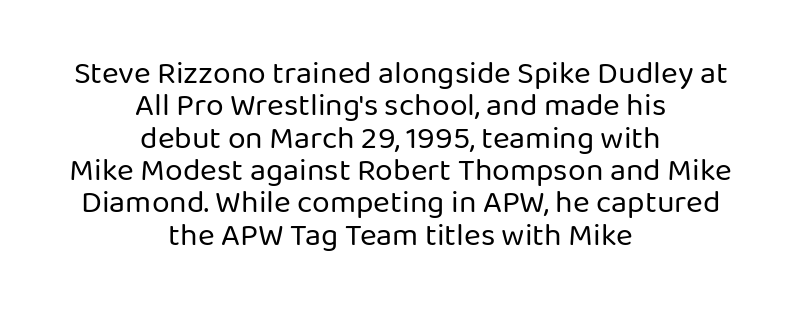
Q: Is the text bold? A: No.
Q: Is the text italic (slanted)? A: No, it is upright.
Q: Is the typeface a serif or a sans-serif typeface? A: Sans-serif.
Q: Is the text underlined? A: No.
Q: How is the paragraph aligned? A: Centered.
Q: Is the spacing between letters normal or unusually wide? A: Normal.
Q: Is the spacing between lines tight, normal or loose? A: Tight.
Q: Width (condensed, normal, or wide)? A: Normal.
Q: Stroke contrast? A: Low.
Q: x-height? A: Medium.
Q: Monospaced? A: No.
